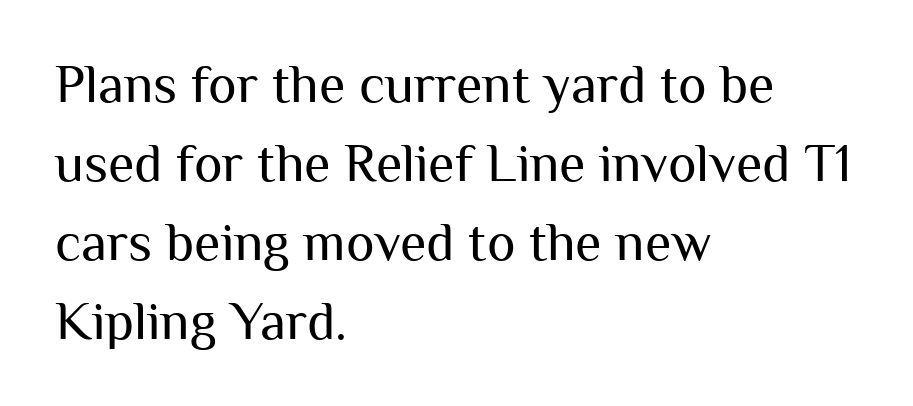
Unlike italic type, these characters show no tilt at all. A typesetter would call this proportional, since set widths differ per character. Is the letter spacing exaggerated? No — it looks like the ordinary default. Line beginnings align vertically; line endings do not. This sample uses a sans-serif face.
